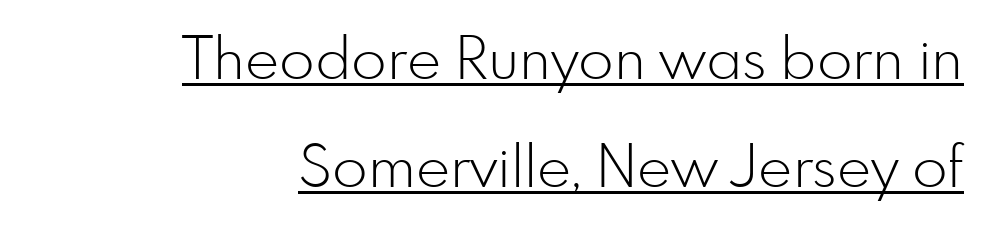
{"serif": "no", "italic": "no", "bold": "no", "weight": "light", "width": "normal", "stroke_contrast": "low", "x_height": "small", "monospaced": "no", "underline": "yes", "align": "right", "line_spacing_ratio": 1.87, "letter_spacing": "normal", "letter_spacing_em": 0.0, "glyph_px": 58}
